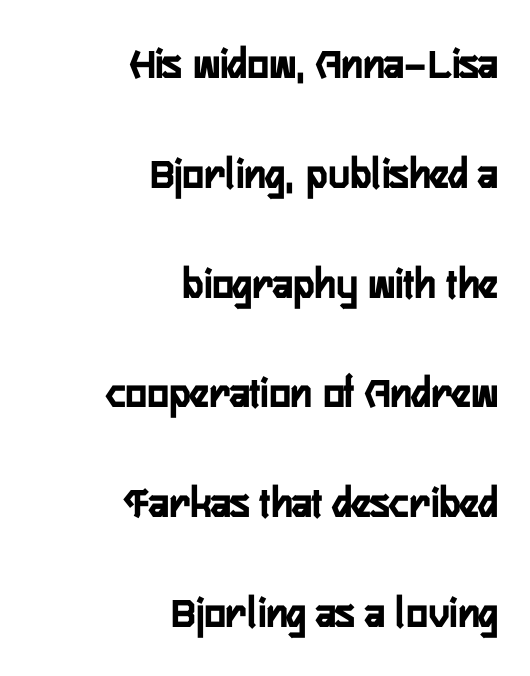
The gap between lines stays unmarked. Quick note: interline space is abundant. The line texture is even and compact thanks to regular tracking. Posture: vertical.
